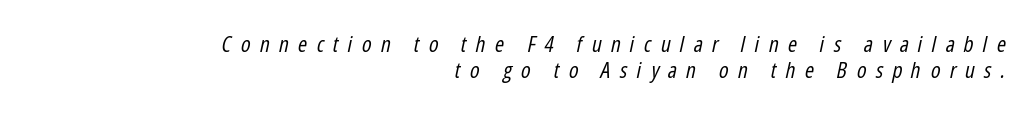
{"italic": "yes", "lean": "right", "slant_degrees": 12, "bold": "no", "underline": "no", "align": "right", "line_spacing_ratio": 1.16, "letter_spacing": "wide", "letter_spacing_em": 0.42, "glyph_px": 22}
